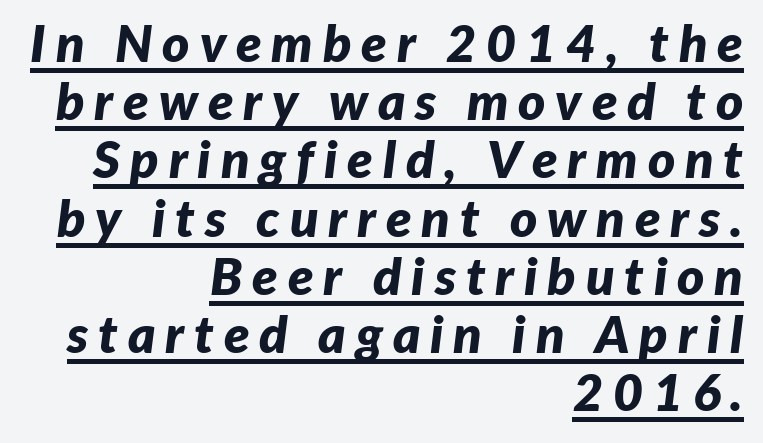
Q: Is the text bold? A: Yes.
Q: Is the text italic (slanted)? A: Yes, it leans right by about 7 degrees.
Q: Is the text underlined? A: Yes.
Q: How is the paragraph aligned? A: Right-aligned.
Q: Is the spacing between lines tight, normal or loose? A: Tight.
Q: Width (condensed, normal, or wide)? A: Normal.
Q: Stroke contrast? A: Low.
Q: x-height? A: Medium.
Q: Monospaced? A: No.
